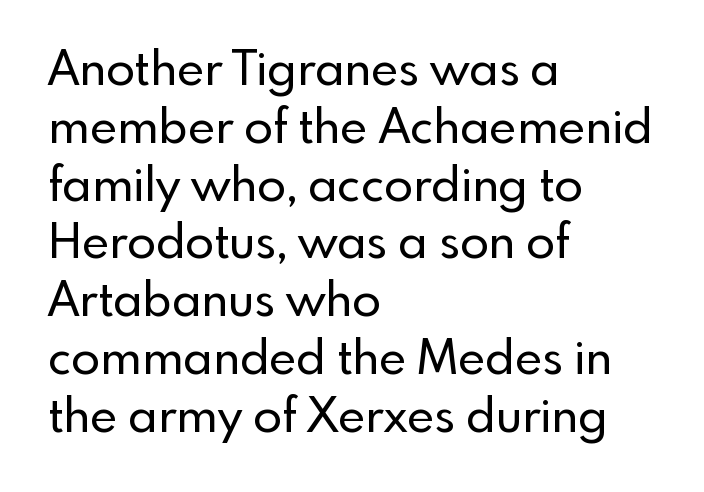
Q: Is the text italic (slanted)? A: No, it is upright.
Q: Is the typeface a serif or a sans-serif typeface? A: Sans-serif.
Q: Is the text underlined? A: No.
Q: How is the paragraph aligned? A: Left-aligned.
Q: Is the spacing between letters normal or unusually wide? A: Normal.
Q: Width (condensed, normal, or wide)? A: Normal.
Q: x-height? A: Small.
Q: Monospaced? A: No.
